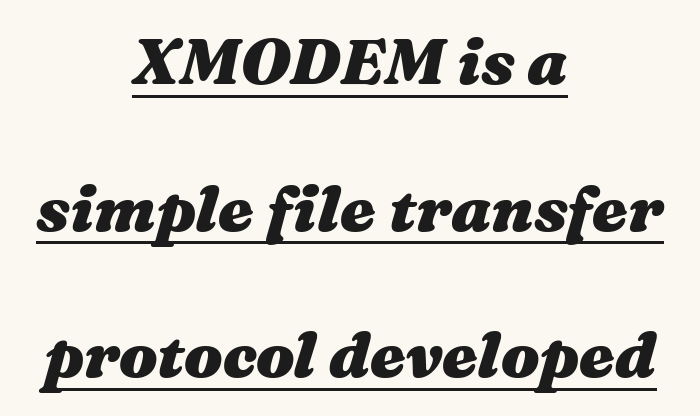
Q: Is the text bold? A: Yes.
Q: Is the text italic (slanted)? A: Yes, it leans right by about 16 degrees.
Q: Is the text underlined? A: Yes.
Q: How is the paragraph aligned? A: Centered.
Q: Is the spacing between letters normal or unusually wide? A: Normal.
Q: Is the spacing between lines tight, normal or loose? A: Loose.
Q: Width (condensed, normal, or wide)? A: Wide.
Q: Stroke contrast? A: Medium.
Q: x-height? A: Medium.
Q: Monospaced? A: No.
